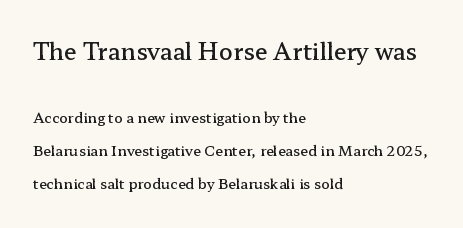
The image shows 23 px text type, upright; set left-aligned, loose line spacing (2.37x), normal letter spacing, not underlined; the first (top) block is 1.64x larger.
